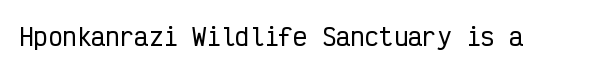
Q: Is the text italic (slanted)? A: No, it is upright.
Q: Is the text underlined? A: No.
Q: Is the spacing between letters normal or unusually wide? A: Normal.
